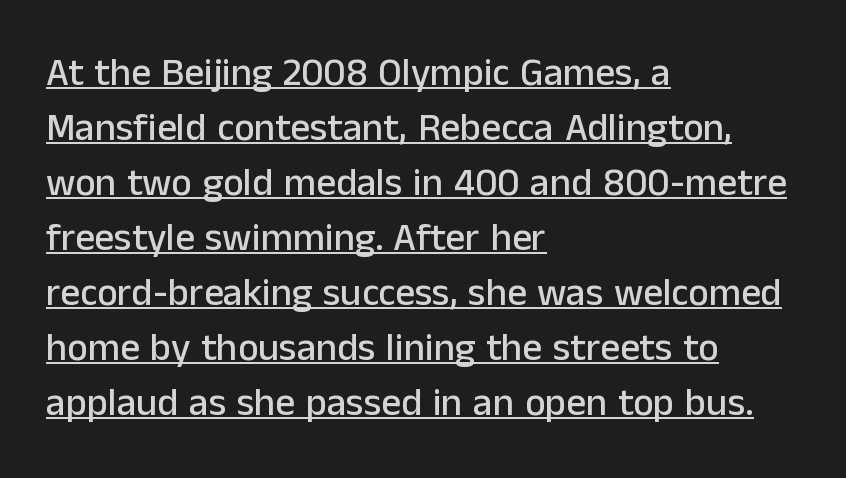
The designer went with a sans here, leaving each stem footless. Visually the block forms a straight wall on the left and a jagged coastline on the right. Summary of vertical rhythm: regular, with standard interline spacing. Character widths vary here, with narrow letters taking less room than wide ones.
